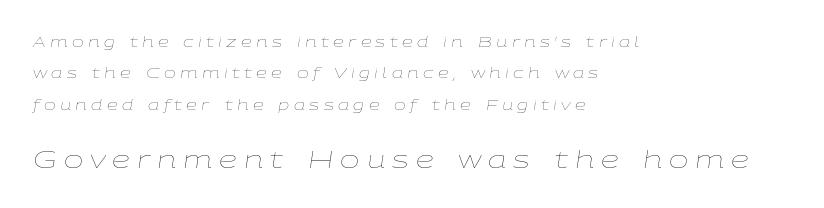
The image shows 23 px text type, italic (leaning right); set left-aligned, loose line spacing (2.24x), unusually wide letter spacing (+0.31 em), not underlined; the second (bottom) block is 1.64x larger.
